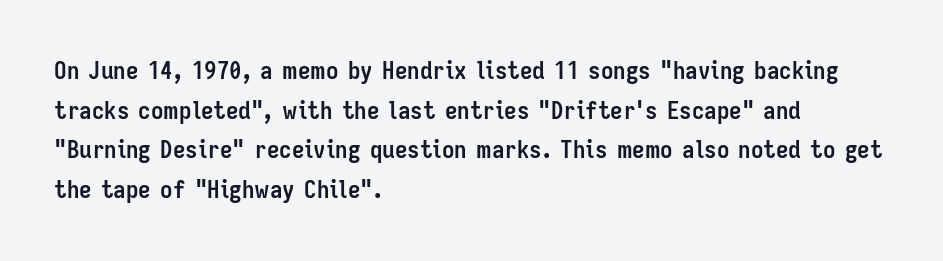
The image shows 25 px bold type, upright; set left-aligned, normal line spacing (1.59x), normal letter spacing, not underlined.
